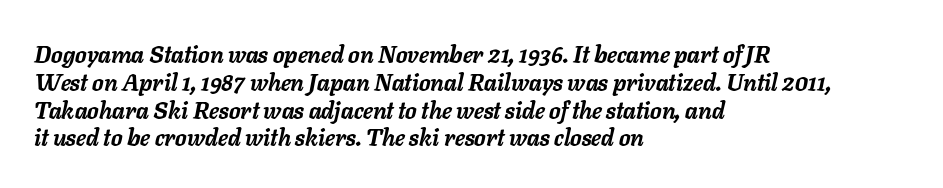
{"italic": "yes", "lean": "right", "slant_degrees": 11, "bold": "yes", "underline": "no", "align": "left", "line_spacing_ratio": 1.21, "letter_spacing": "normal", "letter_spacing_em": 0.0, "glyph_px": 23}
